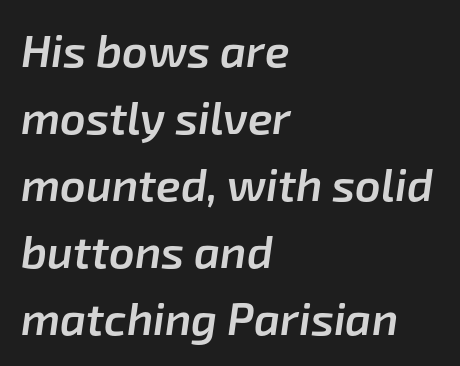
Q: Is the text bold? A: Semi-bold.
Q: Is the text italic (slanted)? A: Yes, it leans right by about 8 degrees.
Q: Is the text underlined? A: No.
Q: How is the paragraph aligned? A: Left-aligned.
Q: Is the spacing between letters normal or unusually wide? A: Normal.
Q: Is the spacing between lines tight, normal or loose? A: Normal.
Q: Width (condensed, normal, or wide)? A: Normal.
Q: Stroke contrast? A: Low.
Q: x-height? A: Medium.
Q: Monospaced? A: No.
